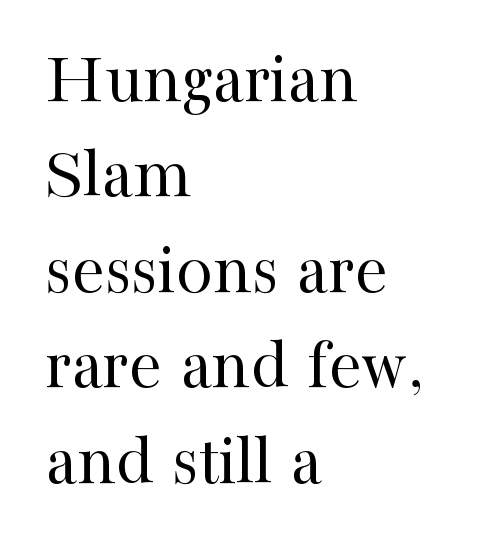
Unlike italic type, these characters show no tilt at all. Inter-character spacing is left at the font's built-in metrics. A typesetter would call this proportional, since set widths differ per character. Honestly, the row spacing looks completely unremarkable.
